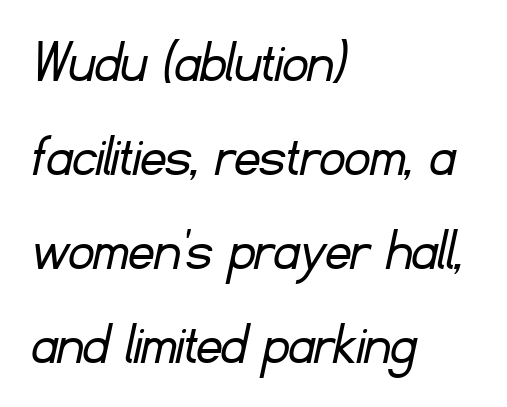
Q: Is the text bold? A: No.
Q: Is the typeface a serif or a sans-serif typeface? A: Sans-serif.
Q: Is the text underlined? A: No.
Q: How is the paragraph aligned? A: Left-aligned.
Q: Is the spacing between letters normal or unusually wide? A: Normal.
Q: Is the spacing between lines tight, normal or loose? A: Normal.
Q: Width (condensed, normal, or wide)? A: Normal.
Q: Stroke contrast? A: Low.
Q: x-height? A: Small.
Q: Monospaced? A: No.
